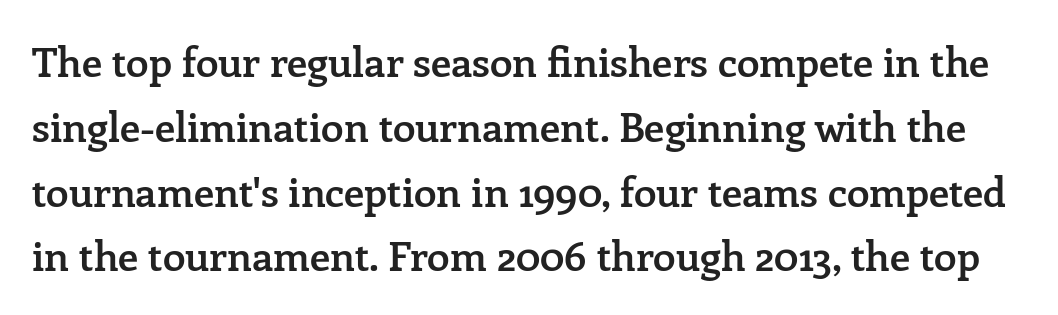
I'd call this a serif setting — the letters wear small feet. This sample has the flowing, uneven cadence of proportional lettering. Every character sits straight up, as roman type does. Successive baselines arrive at the customary interval.
